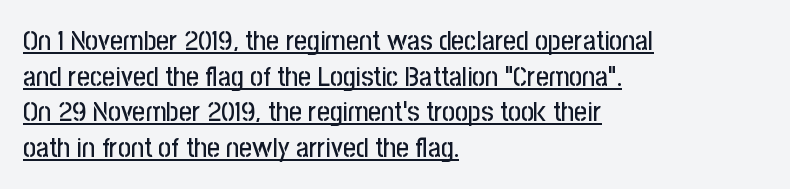
A typesetter would mark this as roman, not italic. No extra tracking has been applied to these lines. Has an underline been added? It has. Notice how the passage keeps a crisp vertical edge on the left only.
